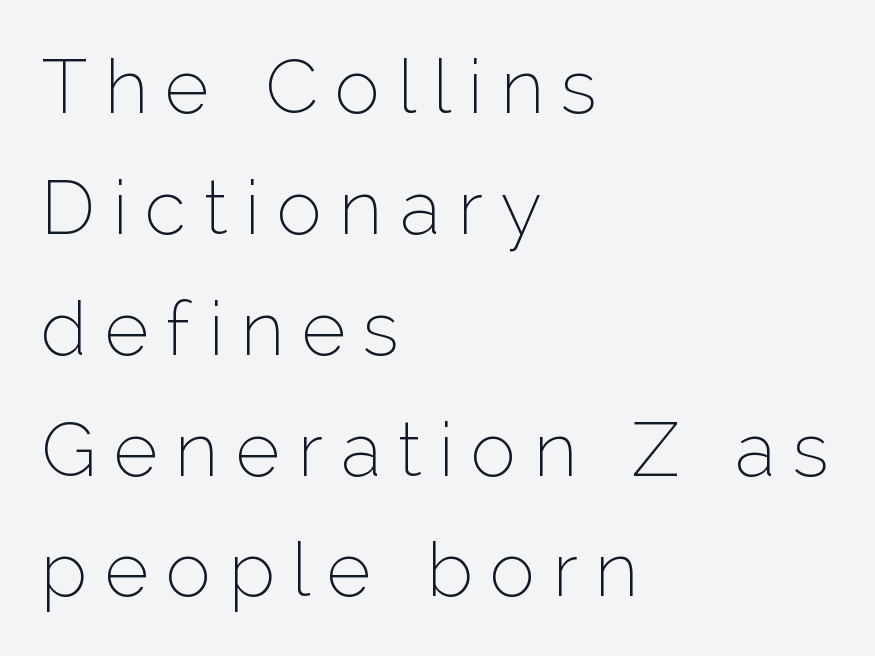
The image shows 76 px thin sans-serif type, upright; set left-aligned, normal line spacing (1.59x), unusually wide letter spacing (+0.23 em), not underlined; low stroke contrast and a medium x-height.
